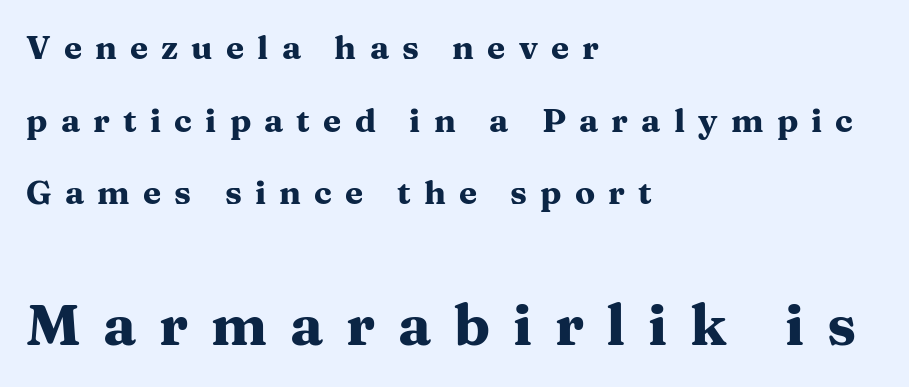
Q: Is the text bold? A: Yes.
Q: Is the text italic (slanted)? A: No, it is upright.
Q: Is the typeface a serif or a sans-serif typeface? A: Serif.
Q: Is the text underlined? A: No.
Q: How is the paragraph aligned? A: Left-aligned.
Q: Is the spacing between letters normal or unusually wide? A: Unusually wide.
Q: Is the spacing between lines tight, normal or loose? A: Loose.
Q: Which block of text is set in a larger size, the first (top) or the second (bottom)? A: The second (bottom) one.
Q: Width (condensed, normal, or wide)? A: Wide.
Q: Stroke contrast? A: Medium.
Q: x-height? A: Medium.
Q: Monospaced? A: No.
